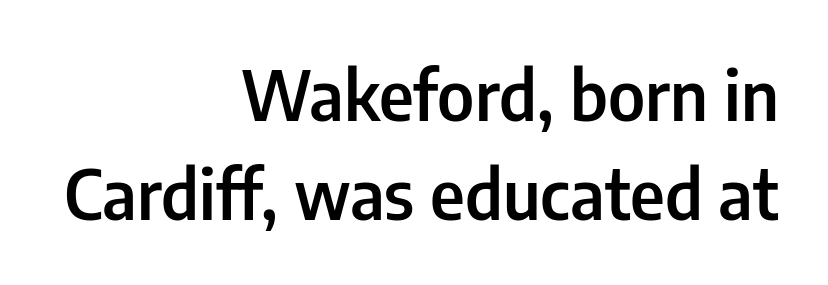
The image shows 69 px semibold, condensed sans-serif type, upright; set right-aligned, normal line spacing (1.43x), normal letter spacing, not underlined; low stroke contrast and a medium x-height.
